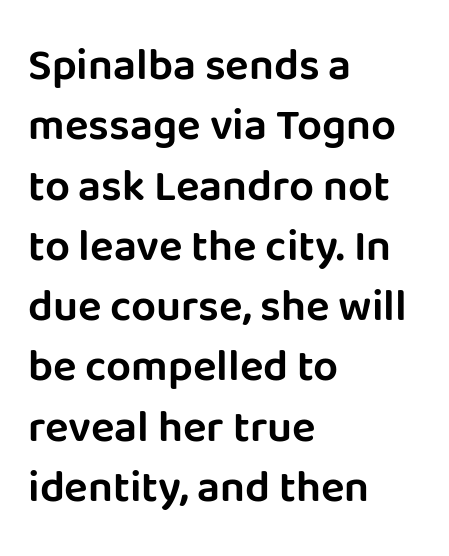
Q: Is the text italic (slanted)? A: No, it is upright.
Q: Is the typeface a serif or a sans-serif typeface? A: Sans-serif.
Q: Is the text underlined? A: No.
Q: How is the paragraph aligned? A: Left-aligned.
Q: Is the spacing between letters normal or unusually wide? A: Normal.
Q: Is the spacing between lines tight, normal or loose? A: Normal.
Q: Width (condensed, normal, or wide)? A: Normal.
Q: Stroke contrast? A: Low.
Q: x-height? A: Large.
Q: Monospaced? A: No.
